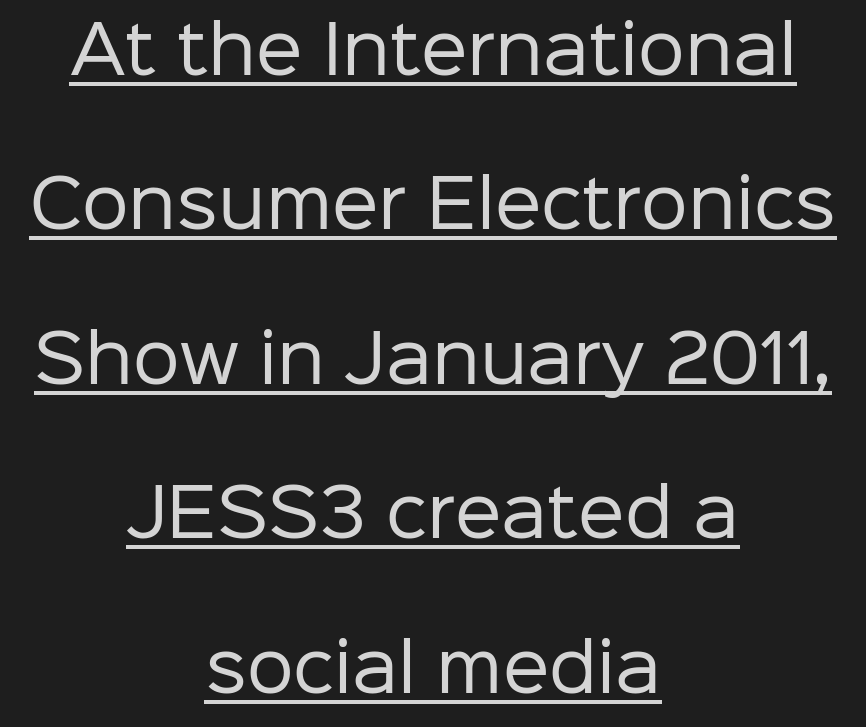
{"serif": "no", "italic": "no", "bold": "no", "weight": "regular", "width": "normal", "stroke_contrast": "low", "x_height": "medium", "monospaced": "no", "underline": "yes", "align": "center", "line_spacing": "loose", "line_spacing_ratio": 2.34, "letter_spacing": "normal", "letter_spacing_em": 0.0, "glyph_px": 66}
